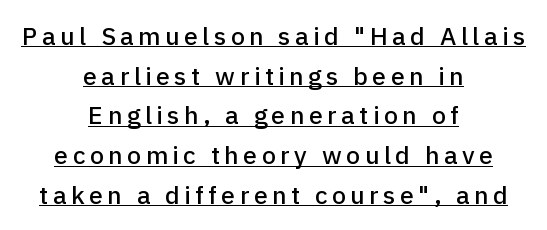
The rendered words wear a rule along their underside. Every character sits straight up, as roman type does. The rag falls on both sides of this text block equally. The designer left line spacing at the default.
